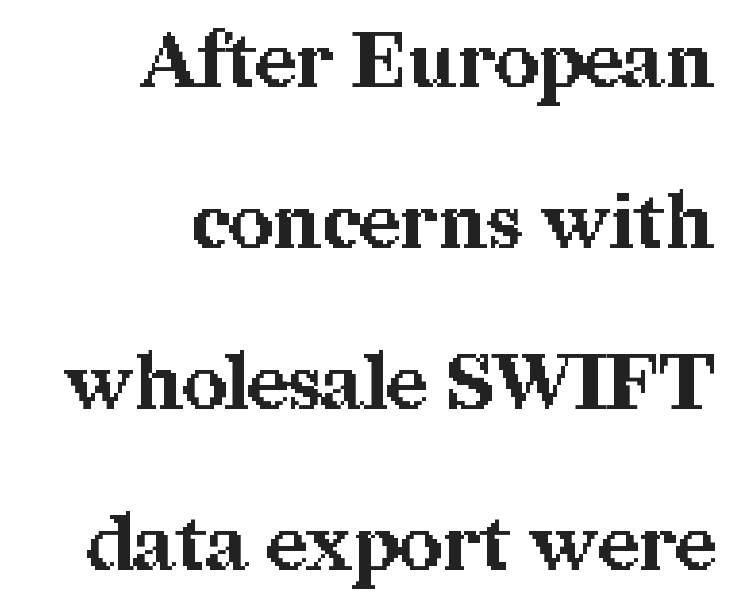
The image shows 77 px bold serif type, upright; set right-aligned, loose line spacing (2.09x), normal letter spacing, not underlined; medium stroke contrast and a medium x-height.
